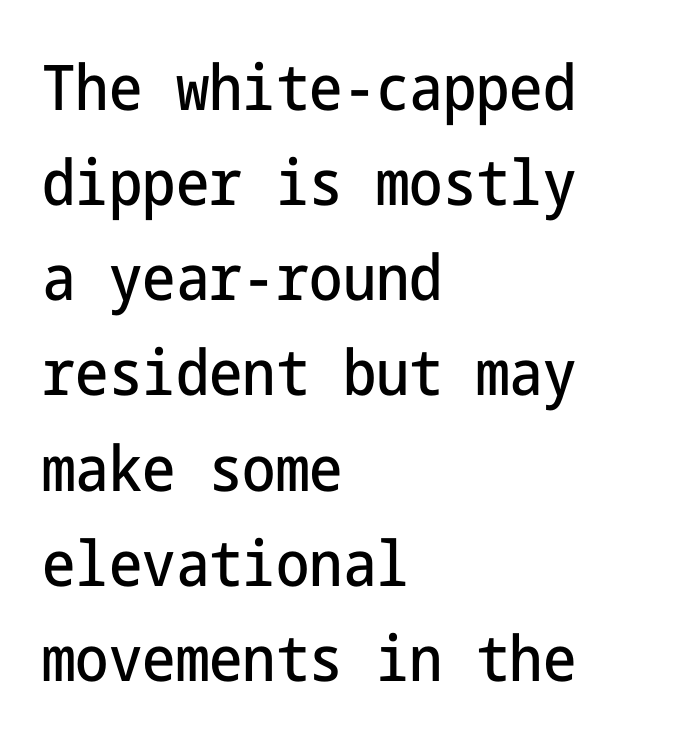
Q: Is the text italic (slanted)? A: No, it is upright.
Q: Is the typeface a serif or a sans-serif typeface? A: Sans-serif.
Q: Is the text underlined? A: No.
Q: How is the paragraph aligned? A: Left-aligned.
Q: Is the spacing between letters normal or unusually wide? A: Normal.
Q: Is the spacing between lines tight, normal or loose? A: Normal.
Q: Width (condensed, normal, or wide)? A: Condensed.
Q: Stroke contrast? A: Low.
Q: x-height? A: Medium.
